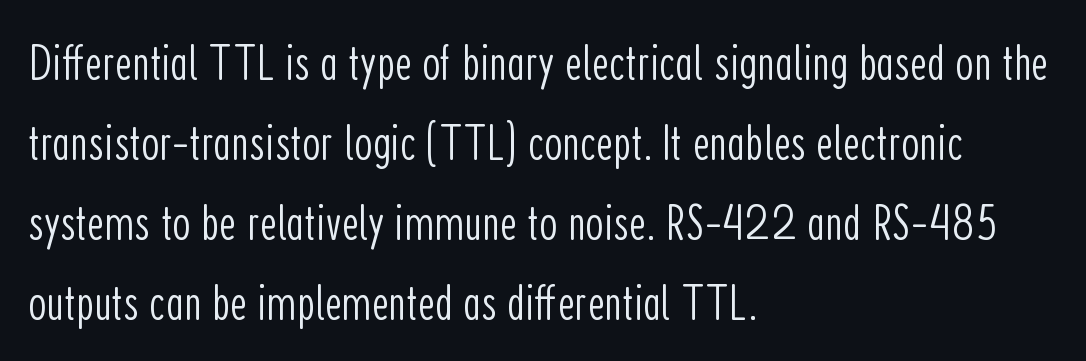
The image shows 52 px light, condensed sans-serif type, upright; set left-aligned, normal line spacing (1.54x), normal letter spacing, not underlined; low stroke contrast and a medium x-height.
